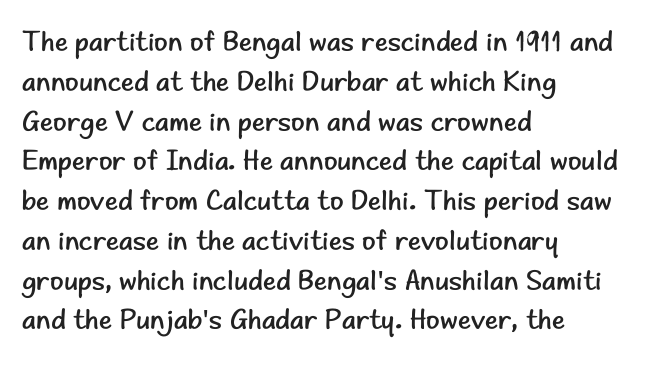
{"serif": "no", "italic": "no", "bold": "no", "weight": "regular", "width": "normal", "stroke_contrast": "low", "x_height": "small", "monospaced": "no", "underline": "no", "align": "left", "line_spacing": "normal", "line_spacing_ratio": 1.42, "letter_spacing": "normal", "letter_spacing_em": 0.0, "glyph_px": 28}
